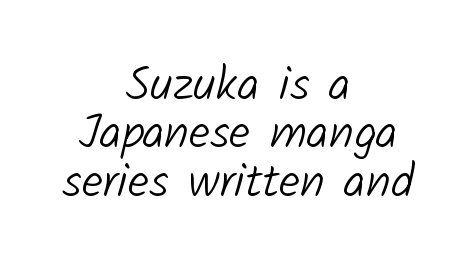
The image shows 48 px light sans-serif type; set centered, tight line spacing (1.01x), normal letter spacing, not underlined; low stroke contrast and a medium x-height.
